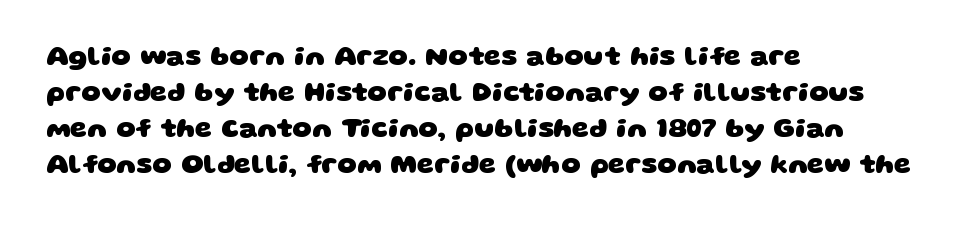
The image shows 27 px bold type; set left-aligned, normal line spacing (1.33x), normal letter spacing, not underlined.
